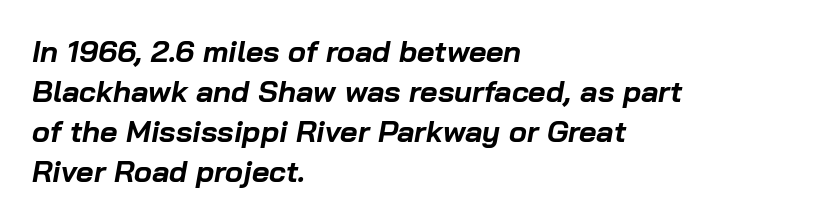
Think of a printed novel: that variable character pitch is what you see here. Nobody touched the tracking dial on this one. Plenty of ink on the page — the face is bold. Line spacing here is normal. The rendering anchors every line to the left-hand side.
